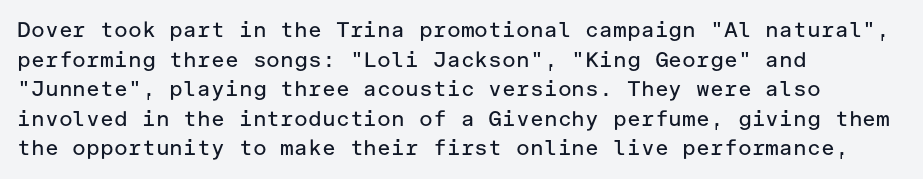
{"italic": "no", "bold": "no", "underline": "no", "align": "left", "line_spacing": "normal", "line_spacing_ratio": 1.41, "letter_spacing": "normal", "letter_spacing_em": 0.0, "glyph_px": 21}
